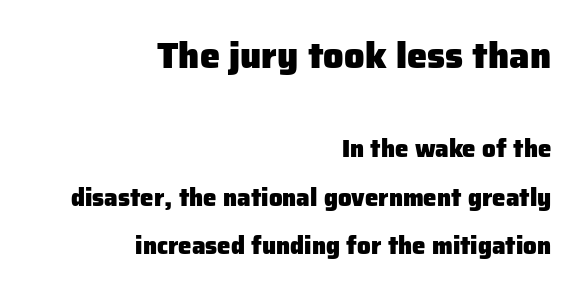
The image shows 36 px heavy sans-serif type, upright; set right-aligned, loose line spacing (2.03x), normal letter spacing, not underlined; the first (top) block is 1.5x larger; low stroke contrast and a medium x-height.
